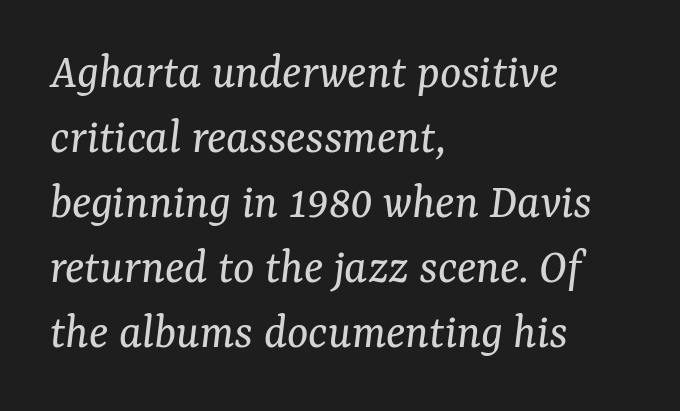
{"serif": "yes", "italic": "yes", "lean": "right", "slant_degrees": 7, "bold": "no", "weight": "regular", "width": "normal", "stroke_contrast": "medium", "x_height": "medium", "monospaced": "no", "underline": "no", "align": "left", "line_spacing": "normal", "line_spacing_ratio": 1.3, "letter_spacing": "normal", "letter_spacing_em": 0.0, "glyph_px": 50}
